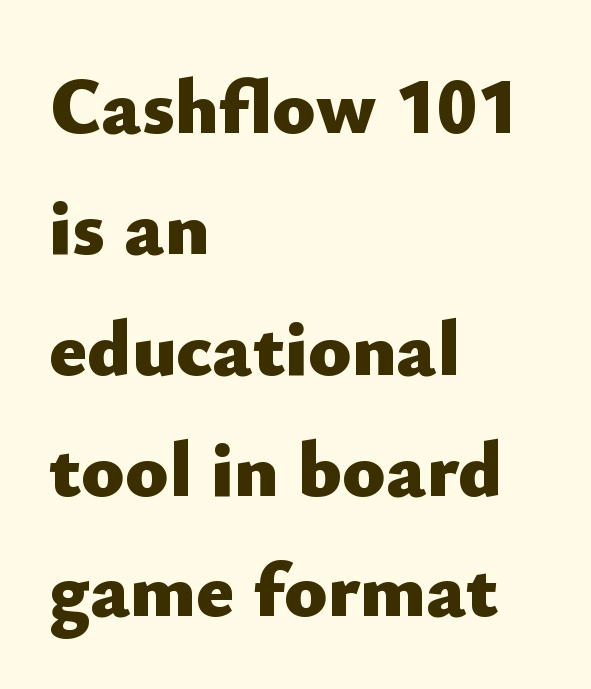
{"serif": "no", "italic": "no", "bold": "yes", "weight": "heavy", "width": "normal", "stroke_contrast": "low", "x_height": "small", "monospaced": "no", "underline": "no", "align": "left", "line_spacing": "normal", "line_spacing_ratio": 1.53, "letter_spacing": "normal", "letter_spacing_em": 0.0, "glyph_px": 79}
